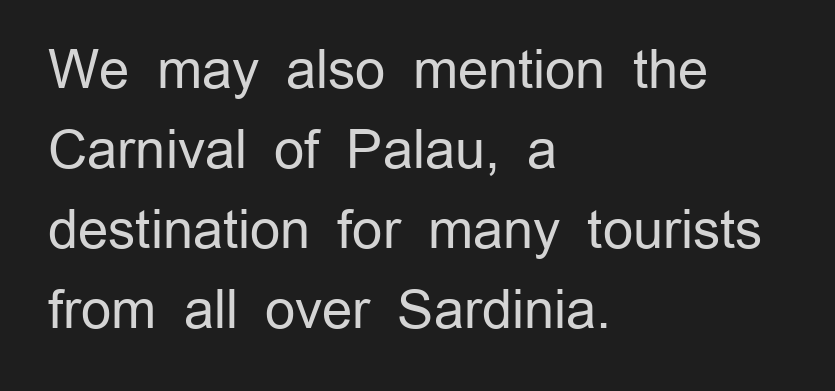
Each letter keeps its own natural width here, so spacing adapts to shape. The rows are spaced the way most documents space them. Which margin do the lines hug? The left one — the right edge is uneven. To sum up the face: it is a sans, with no serifs. Here the glyphs are tracked normally, forming tight word shapes. Beneath every word, the page is bare.
